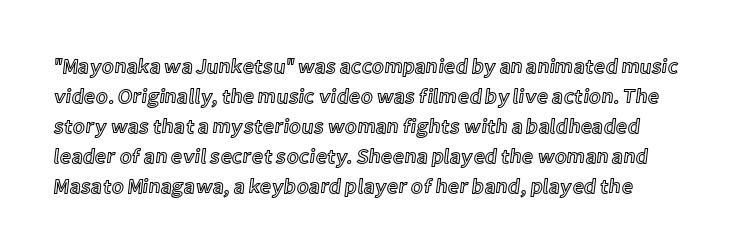
Q: Is the text italic (slanted)? A: Yes.
Q: Is the text underlined? A: No.
Q: Is the spacing between letters normal or unusually wide? A: Normal.
Q: Is the spacing between lines tight, normal or loose? A: Normal.
